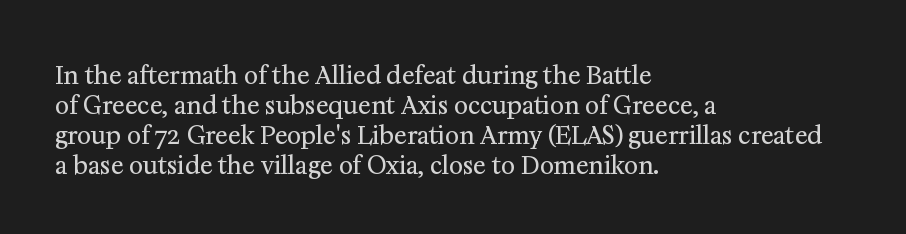
Honestly, there is no underline to notice here at all. The font's upright variant was chosen for this text. Horizontally, the lines are justified to the leading edge only. Bold? No — there's no thickening of the strokes.
